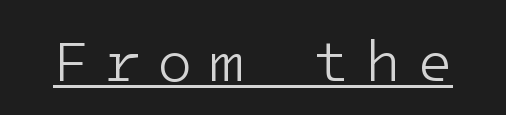
Q: Is the text bold? A: No.
Q: Is the text italic (slanted)? A: No, it is upright.
Q: Is the typeface a serif or a sans-serif typeface? A: Sans-serif.
Q: Is the text underlined? A: Yes.
Q: Is the spacing between letters normal or unusually wide? A: Unusually wide.
Q: Width (condensed, normal, or wide)? A: Normal.
Q: Stroke contrast? A: Low.
Q: x-height? A: Medium.
Q: Monospaced? A: Yes.
